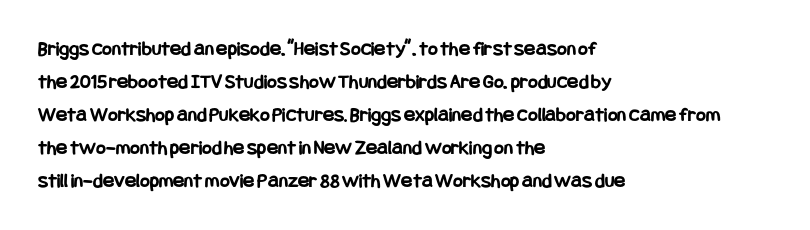
Q: Is the text bold? A: Yes.
Q: Is the text italic (slanted)? A: No, it is upright.
Q: Is the text underlined? A: No.
Q: How is the paragraph aligned? A: Left-aligned.
Q: Is the spacing between letters normal or unusually wide? A: Normal.
Q: Is the spacing between lines tight, normal or loose? A: Normal.
